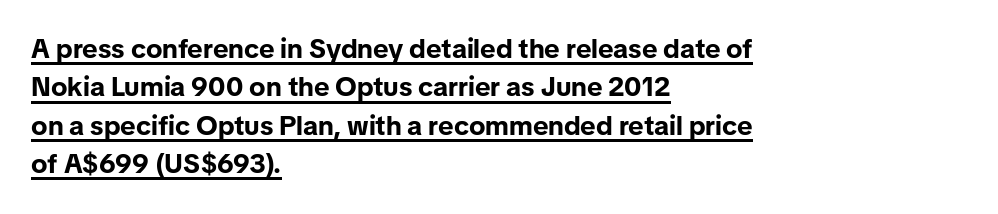
The image shows 27 px bold type, upright; set left-aligned, normal line spacing (1.42x), normal letter spacing, underlined.
